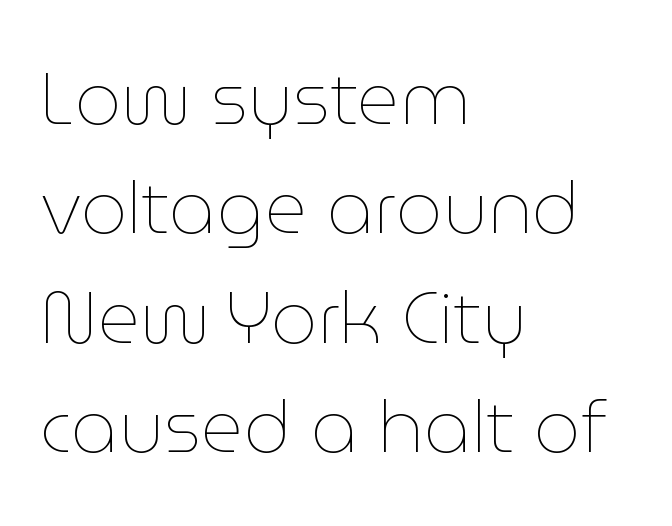
Q: Is the text bold? A: No.
Q: Is the text italic (slanted)? A: No, it is upright.
Q: Is the text underlined? A: No.
Q: How is the paragraph aligned? A: Left-aligned.
Q: Is the spacing between letters normal or unusually wide? A: Normal.
Q: Is the spacing between lines tight, normal or loose? A: Normal.
Q: Width (condensed, normal, or wide)? A: Normal.
Q: Stroke contrast? A: Low.
Q: x-height? A: Medium.
Q: Monospaced? A: No.
